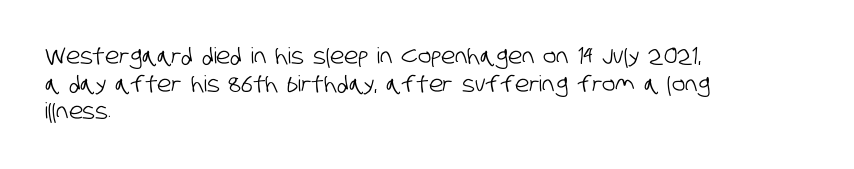
The baseline area is clear. This block has exactly the height ordinary leading produces. Letter spacing: default. The lines are quadded left.
